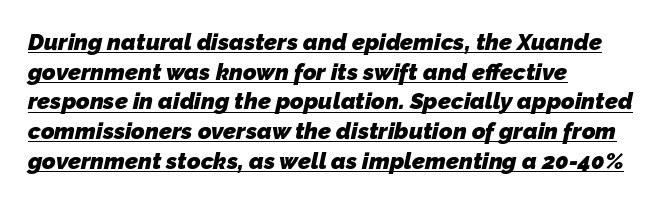
The image shows 23 px bold type; set left-aligned, normal line spacing (1.29x), normal letter spacing, underlined.
